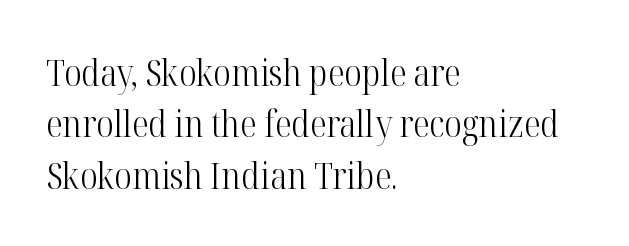
Is this a sans? No — the strokes have serifs. Each letter keeps its own natural width here, so spacing adapts to shape. A light-to-regular cut is what we see here. The block of text has a typical density, with ordinary space between rows.
